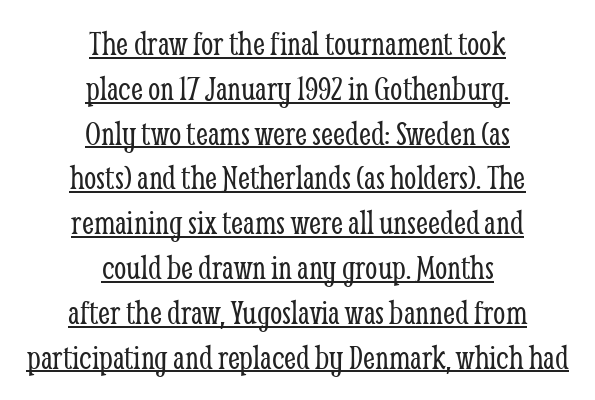
{"serif": "yes", "italic": "no", "bold": "no", "weight": "light", "width": "condensed", "stroke_contrast": "low", "x_height": "medium", "monospaced": "no", "underline": "yes", "align": "center", "line_spacing": "normal", "line_spacing_ratio": 1.28, "letter_spacing": "normal", "letter_spacing_em": 0.0, "glyph_px": 35}
